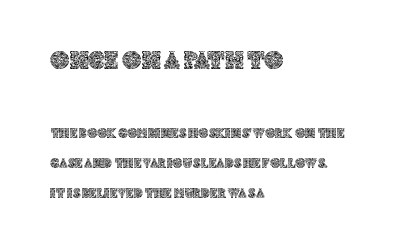
Visually, the top section dominates because its glyphs are scaled up. The horizontal fit of the characters is conventional and even. Alignment: flush left. Vertically, the passage feels expansive, rows floating well apart.
